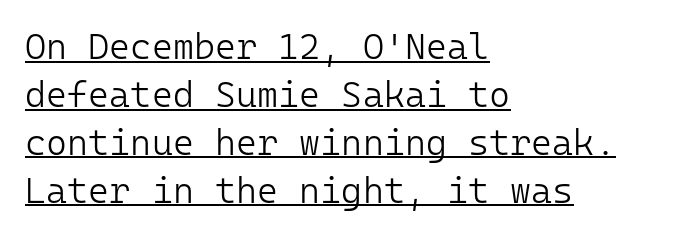
The image shows 36 px light sans-serif type, upright, monospaced; set left-aligned, normal line spacing (1.33x), normal letter spacing, underlined; low stroke contrast and a medium x-height.
